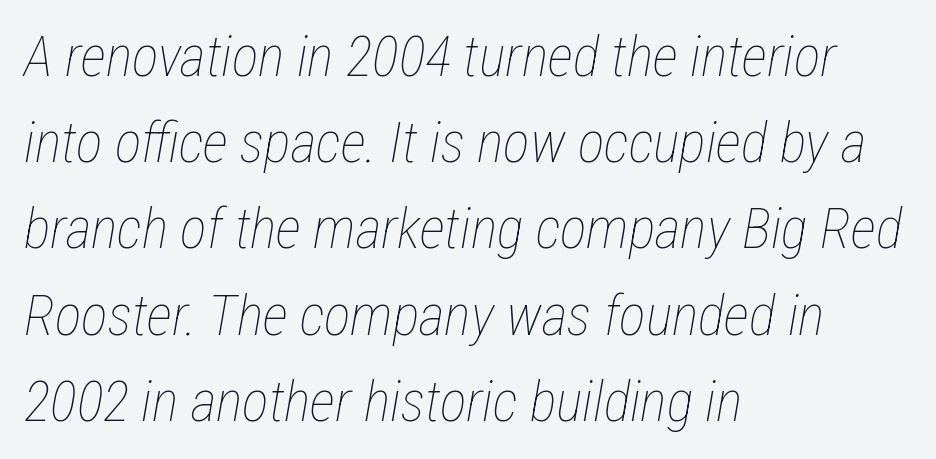
The image shows 56 px thin, condensed type, italic (leaning right); set left-aligned, normal line spacing (1.54x), normal letter spacing, not underlined; low stroke contrast and a medium x-height.
